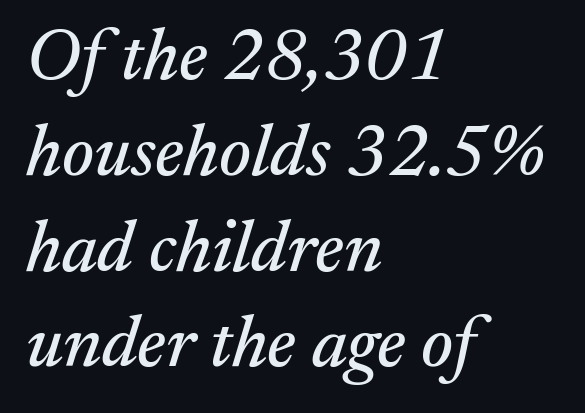
{"serif": "yes", "italic": "yes", "lean": "right", "slant_degrees": 17, "width": "normal", "stroke_contrast": "medium", "x_height": "medium", "monospaced": "no", "underline": "no", "align": "left", "line_spacing": "normal", "line_spacing_ratio": 1.33, "letter_spacing": "normal", "letter_spacing_em": 0.0, "glyph_px": 72}
